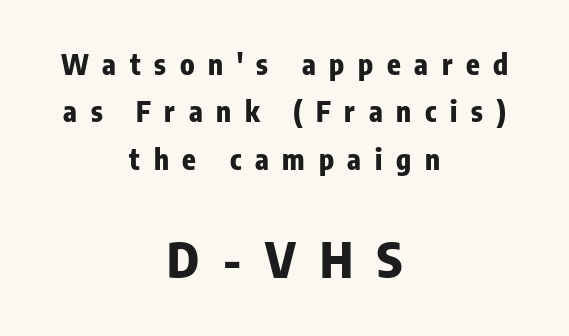
Q: Is the text bold? A: Yes.
Q: Is the text italic (slanted)? A: No, it is upright.
Q: Is the typeface a serif or a sans-serif typeface? A: Sans-serif.
Q: Is the text underlined? A: No.
Q: How is the paragraph aligned? A: Centered.
Q: Is the spacing between letters normal or unusually wide? A: Unusually wide.
Q: Is the spacing between lines tight, normal or loose? A: Normal.
Q: Which block of text is set in a larger size, the first (top) or the second (bottom)? A: The second (bottom) one.
Q: Width (condensed, normal, or wide)? A: Condensed.
Q: Stroke contrast? A: Low.
Q: x-height? A: Medium.
Q: Monospaced? A: No.
